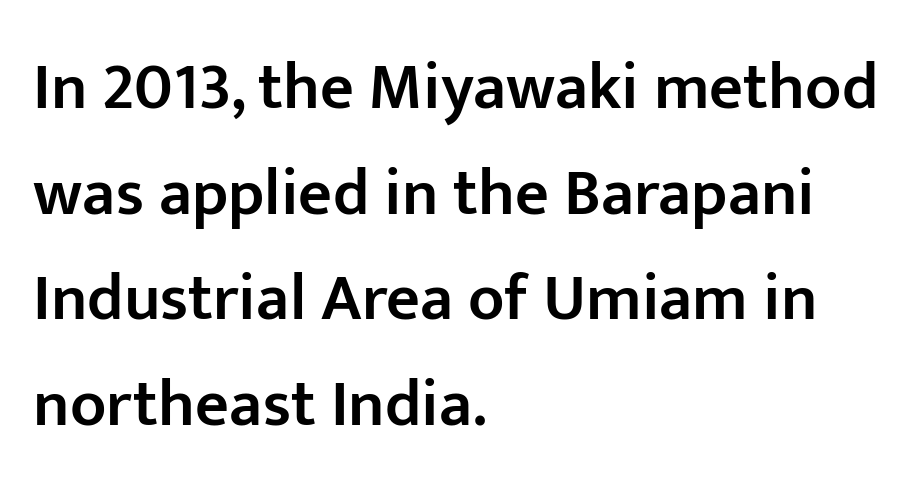
{"serif": "no", "italic": "no", "bold": "semi", "weight": "semibold", "width": "normal", "stroke_contrast": "low", "x_height": "medium", "monospaced": "no", "underline": "no", "align": "left", "line_spacing": "normal", "line_spacing_ratio": 1.6, "letter_spacing": "normal", "letter_spacing_em": 0.0, "glyph_px": 66}
